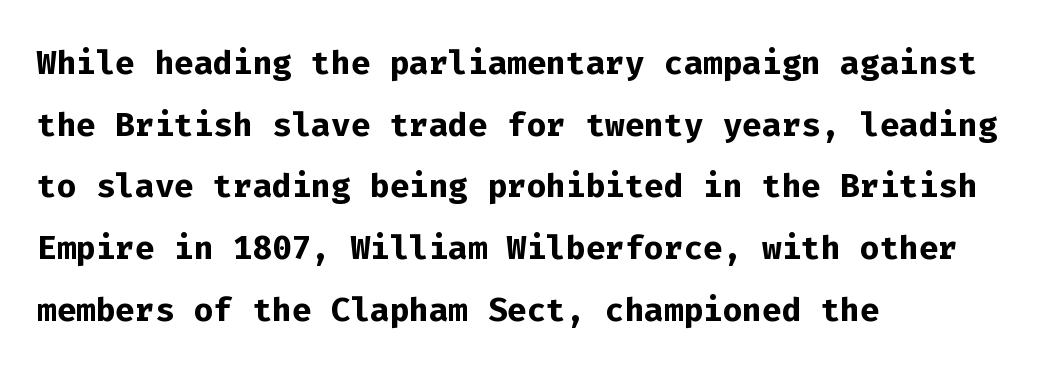
Each line starts at the same left margin while the right side varies. This is sans-serif lettering, the kind often seen on screens and signage. The rendering uses typewriter-style spacing with identical character cells. A typesetter would call this leading conventional body-copy spacing. The typesetting leans heavy: a genuine bold. Underline: absent.
